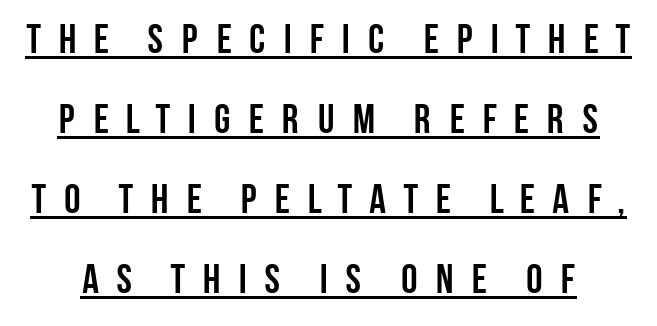
Q: Is the text bold? A: Yes.
Q: Is the text italic (slanted)? A: No, it is upright.
Q: Is the typeface a serif or a sans-serif typeface? A: Sans-serif.
Q: Is the text underlined? A: Yes.
Q: Is the spacing between letters normal or unusually wide? A: Unusually wide.
Q: Is the spacing between lines tight, normal or loose? A: Loose.
Q: Width (condensed, normal, or wide)? A: Condensed.
Q: Stroke contrast? A: Low.
Q: x-height? A: Large.
Q: Monospaced? A: No.
